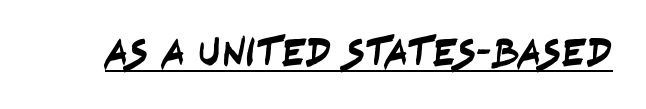
{"serif": "no", "width": "condensed", "stroke_contrast": "low", "x_height": "large", "monospaced": "no", "underline": "yes", "letter_spacing": "normal", "letter_spacing_em": 0.0, "glyph_px": 40}
